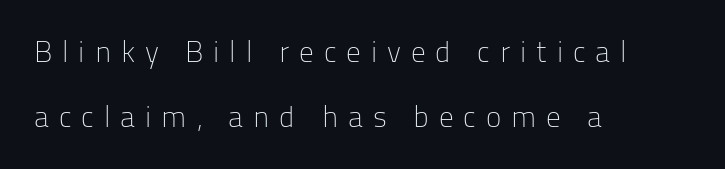
Q: Is the text bold? A: No.
Q: Is the text italic (slanted)? A: No, it is upright.
Q: Is the typeface a serif or a sans-serif typeface? A: Sans-serif.
Q: Is the text underlined? A: No.
Q: How is the paragraph aligned? A: Left-aligned.
Q: Is the spacing between letters normal or unusually wide? A: Unusually wide.
Q: Is the spacing between lines tight, normal or loose? A: Loose.
Q: Width (condensed, normal, or wide)? A: Normal.
Q: Stroke contrast? A: Low.
Q: x-height? A: Medium.
Q: Monospaced? A: No.
